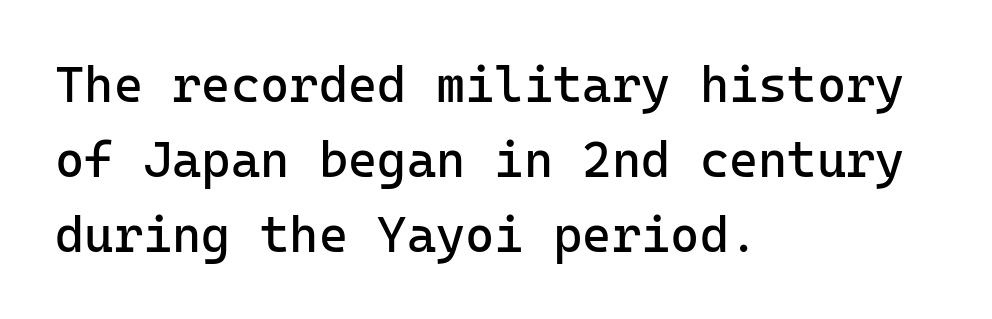
The weight would be labelled regular, book, light, or lighter still. Ascenders rise straight up at ninety degrees. Regarding serifs, this sample does without them. Summary of vertical rhythm: regular, with standard interline spacing. The rendering keeps characters at their native spacing.
